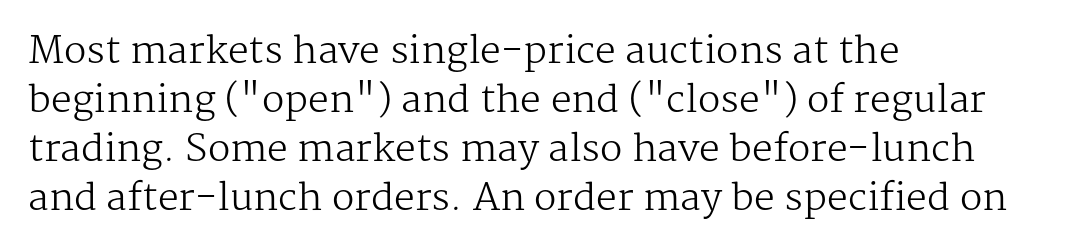
Q: Is the text bold? A: No.
Q: Is the text italic (slanted)? A: No, it is upright.
Q: Is the typeface a serif or a sans-serif typeface? A: Serif.
Q: Is the text underlined? A: No.
Q: How is the paragraph aligned? A: Left-aligned.
Q: Is the spacing between letters normal or unusually wide? A: Normal.
Q: Is the spacing between lines tight, normal or loose? A: Normal.
Q: Width (condensed, normal, or wide)? A: Normal.
Q: Stroke contrast? A: Medium.
Q: x-height? A: Medium.
Q: Monospaced? A: No.
